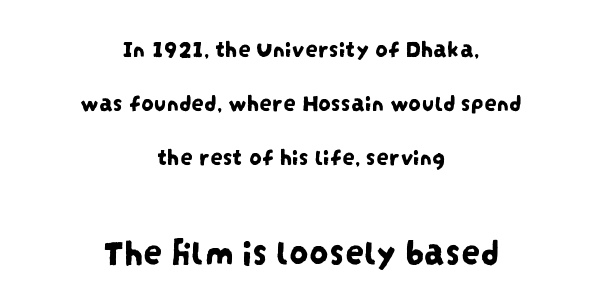
The image shows 38 px condensed sans-serif type; set centered, loose line spacing (2.16x), normal letter spacing, not underlined; the second (bottom) block is 1.52x larger; low stroke contrast and a large x-height.
